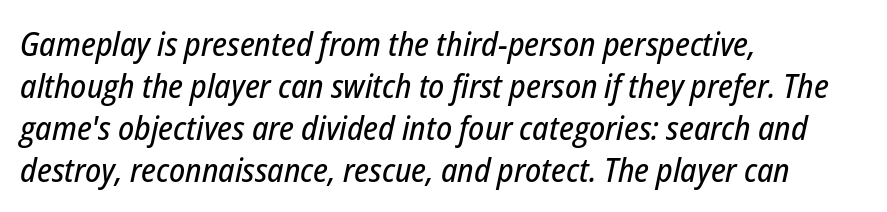
{"italic": "yes", "lean": "right", "slant_degrees": 12, "width": "condensed", "stroke_contrast": "low", "x_height": "medium", "monospaced": "no", "underline": "no", "align": "left", "line_spacing": "normal", "line_spacing_ratio": 1.27, "letter_spacing": "normal", "letter_spacing_em": 0.0, "glyph_px": 33}
